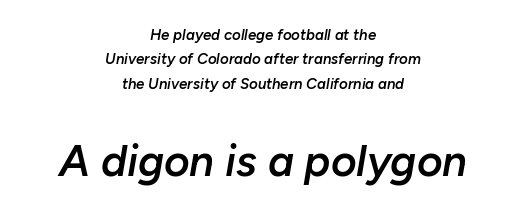
{"italic": "yes", "lean": "right", "slant_degrees": 10, "bold": "semi", "weight": "semibold", "width": "normal", "stroke_contrast": "low", "x_height": "medium", "monospaced": "no", "underline": "no", "align": "center", "line_spacing": "normal", "line_spacing_ratio": 1.63, "letter_spacing": "normal", "letter_spacing_em": 0.0, "larger_block": "second", "size_ratio": 2.93, "glyph_px": 44}
